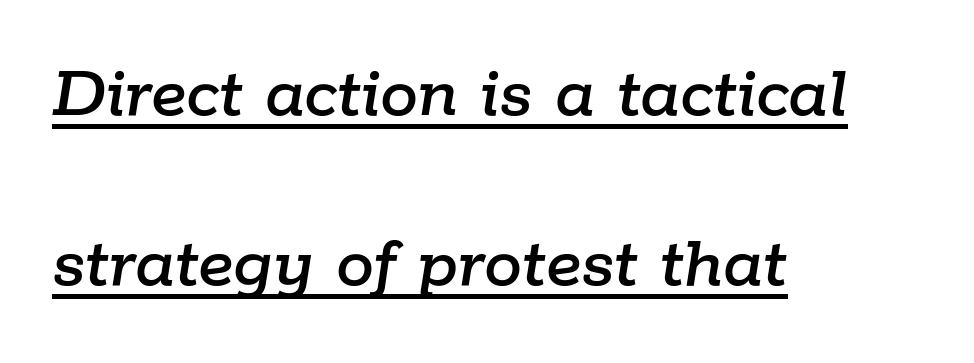
Q: Is the text italic (slanted)? A: Yes, it leans right by about 9 degrees.
Q: Is the text underlined? A: Yes.
Q: How is the paragraph aligned? A: Left-aligned.
Q: Is the spacing between letters normal or unusually wide? A: Normal.
Q: Is the spacing between lines tight, normal or loose? A: Loose.
Q: Width (condensed, normal, or wide)? A: Normal.
Q: Stroke contrast? A: Low.
Q: x-height? A: Medium.
Q: Monospaced? A: No.
